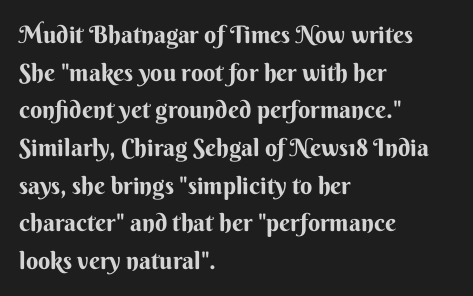
{"italic": "no", "underline": "no", "align": "left", "line_spacing": "normal", "line_spacing_ratio": 1.57, "letter_spacing": "normal", "letter_spacing_em": 0.0, "glyph_px": 24}
